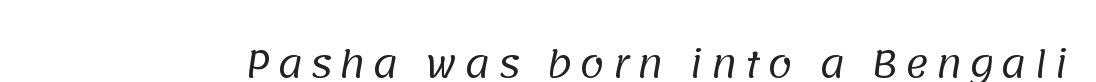
The image shows 36 px regular-weight sans-serif type; set not underlined; low stroke contrast and a large x-height.
